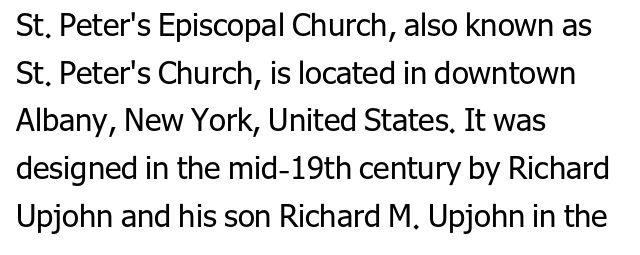
Q: Is the text bold? A: No.
Q: Is the text italic (slanted)? A: No, it is upright.
Q: Is the typeface a serif or a sans-serif typeface? A: Sans-serif.
Q: Is the text underlined? A: No.
Q: How is the paragraph aligned? A: Left-aligned.
Q: Is the spacing between letters normal or unusually wide? A: Normal.
Q: Is the spacing between lines tight, normal or loose? A: Normal.
Q: Width (condensed, normal, or wide)? A: Normal.
Q: Stroke contrast? A: Low.
Q: x-height? A: Medium.
Q: Monospaced? A: No.
